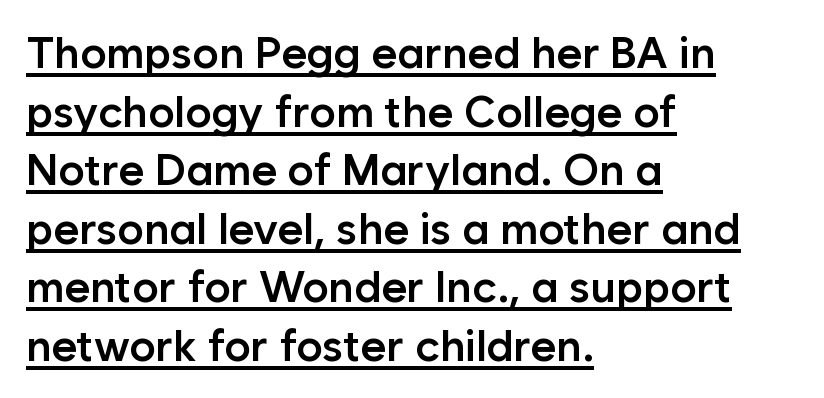
The image shows 44 px semibold sans-serif type, upright; set left-aligned, normal line spacing (1.33x), normal letter spacing, underlined; low stroke contrast and a medium x-height.
